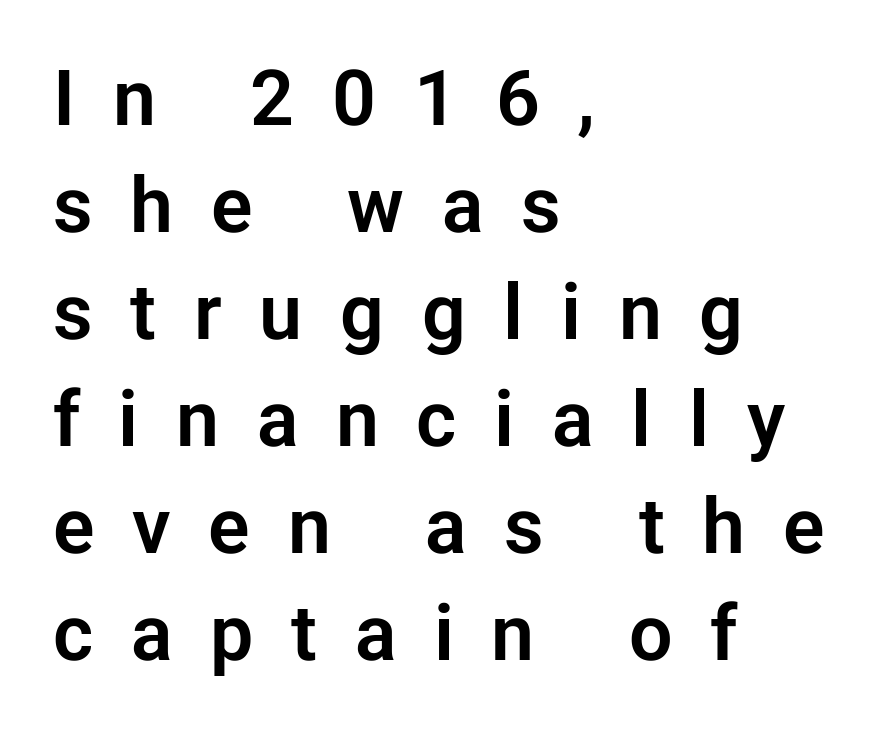
The image shows 77 px sans-serif type, upright; set left-aligned, normal line spacing (1.39x), unusually wide letter spacing (+0.49 em), not underlined; low stroke contrast and a medium x-height.
